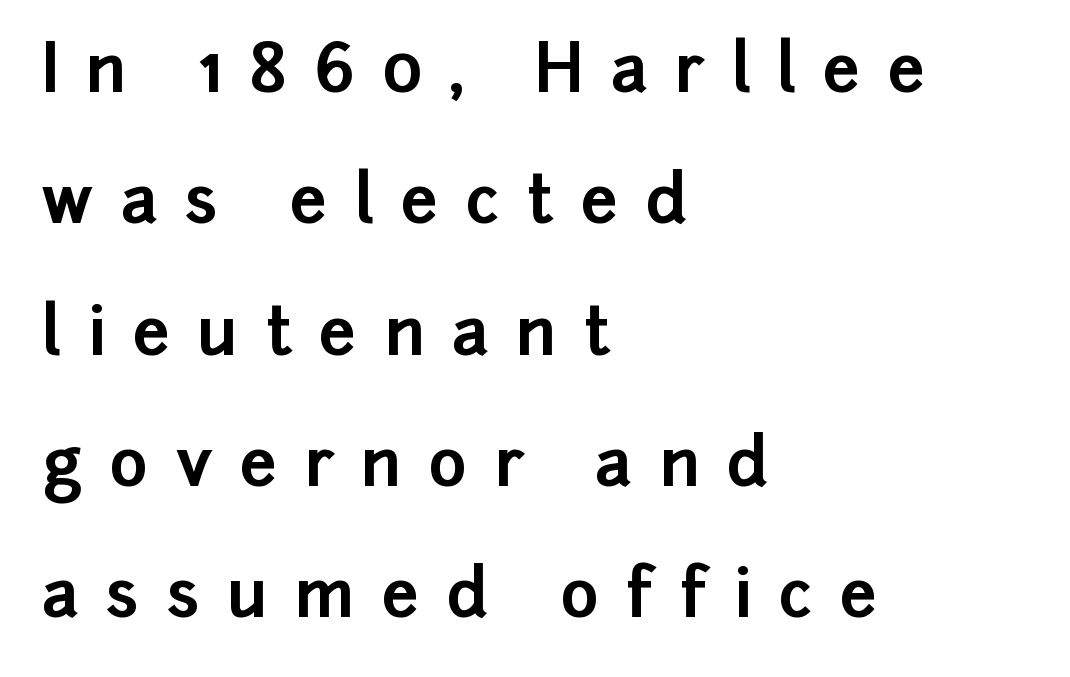
The image shows 66 px bold sans-serif type, upright; set left-aligned, loose line spacing (1.99x), unusually wide letter spacing (+0.41 em), not underlined; low stroke contrast and a medium x-height.
